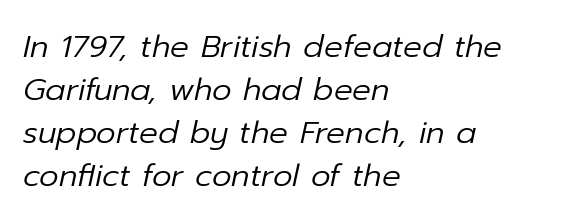
Casual observation: everything's shoved over to the left. The gap between lines stays unmarked. The passage shown is not bold in any degree. Inter-character spacing is left at the font's built-in metrics. Is there much room between lines? A standard amount, neither cramped nor airy. The font's italic variant was chosen for this text.
